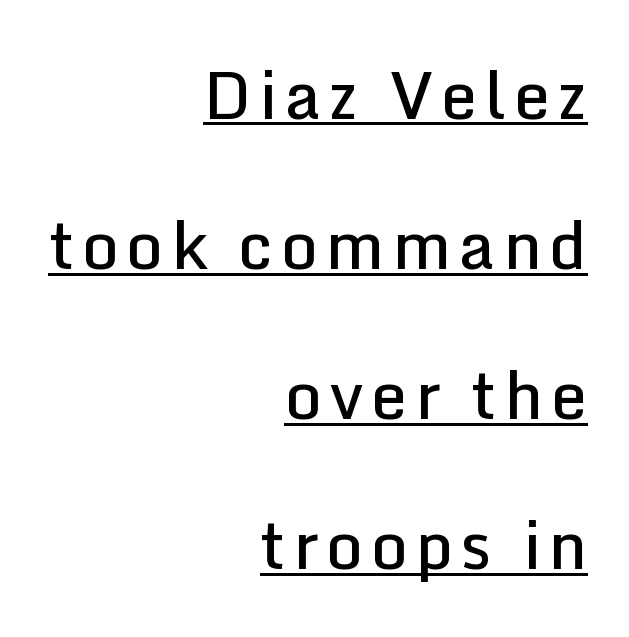
{"serif": "no", "italic": "no", "bold": "semi", "weight": "semibold", "width": "normal", "stroke_contrast": "low", "x_height": "medium", "monospaced": "no", "underline": "yes", "align": "right", "line_spacing": "loose", "line_spacing_ratio": 2.31, "glyph_px": 65}
